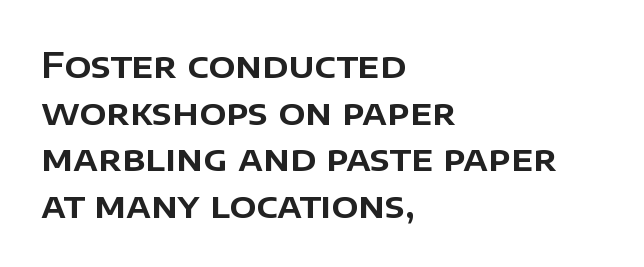
The image shows 35 px sans-serif type, upright; set left-aligned, normal line spacing (1.33x), normal letter spacing, not underlined; low stroke contrast and a large x-height.
